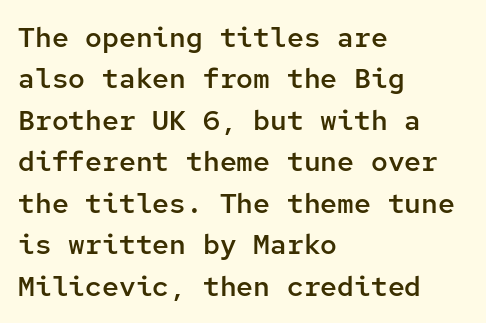
Q: Is the text bold? A: Semi-bold.
Q: Is the text italic (slanted)? A: No, it is upright.
Q: Is the typeface a serif or a sans-serif typeface? A: Sans-serif.
Q: Is the text underlined? A: No.
Q: How is the paragraph aligned? A: Left-aligned.
Q: Is the spacing between letters normal or unusually wide? A: Normal.
Q: Is the spacing between lines tight, normal or loose? A: Normal.
Q: Width (condensed, normal, or wide)? A: Normal.
Q: Stroke contrast? A: Low.
Q: x-height? A: Medium.
Q: Monospaced? A: Yes.
